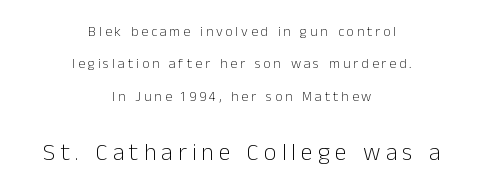
The image shows 24 px text type, upright; set centered, loose line spacing (2.32x), unusually wide letter spacing (+0.21 em), not underlined; the second (bottom) block is 1.71x larger.
